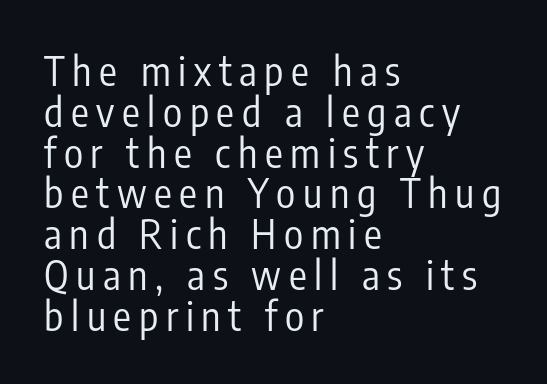
{"serif": "no", "italic": "no", "bold": "no", "weight": "regular", "width": "condensed", "stroke_contrast": "low", "x_height": "medium", "monospaced": "no", "underline": "no", "align": "left", "line_spacing": "tight", "line_spacing_ratio": 1.02, "glyph_px": 40}
